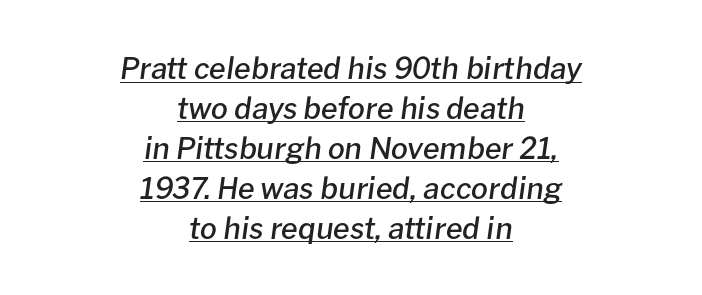
{"italic": "yes", "lean": "right", "slant_degrees": 8, "bold": "semi", "weight": "semibold", "width": "normal", "stroke_contrast": "low", "x_height": "medium", "monospaced": "no", "underline": "yes", "align": "center", "line_spacing": "normal", "line_spacing_ratio": 1.33, "letter_spacing": "normal", "letter_spacing_em": 0.0, "glyph_px": 30}
